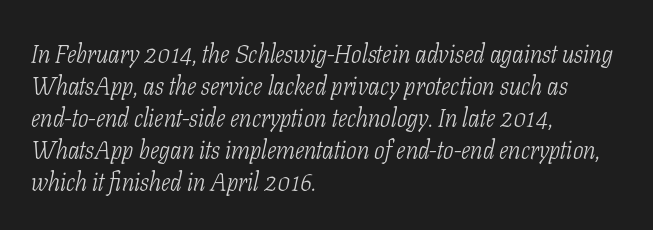
Q: Is the text bold? A: No.
Q: Is the text italic (slanted)? A: Yes, it leans right by about 11 degrees.
Q: Is the text underlined? A: No.
Q: How is the paragraph aligned? A: Left-aligned.
Q: Is the spacing between letters normal or unusually wide? A: Normal.
Q: Is the spacing between lines tight, normal or loose? A: Normal.
